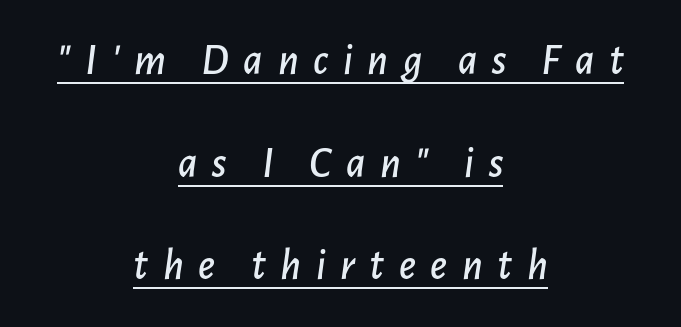
The image shows 44 px text type, italic (leaning right); set centered, loose line spacing (2.33x), unusually wide letter spacing (+0.33 em), underlined; low stroke contrast and a medium x-height.
